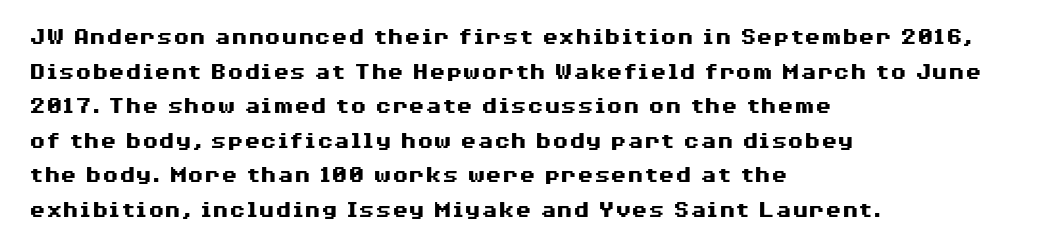
Q: Is the text bold? A: Yes.
Q: Is the text italic (slanted)? A: No, it is upright.
Q: Is the text underlined? A: No.
Q: How is the paragraph aligned? A: Left-aligned.
Q: Is the spacing between letters normal or unusually wide? A: Normal.
Q: Is the spacing between lines tight, normal or loose? A: Normal.
